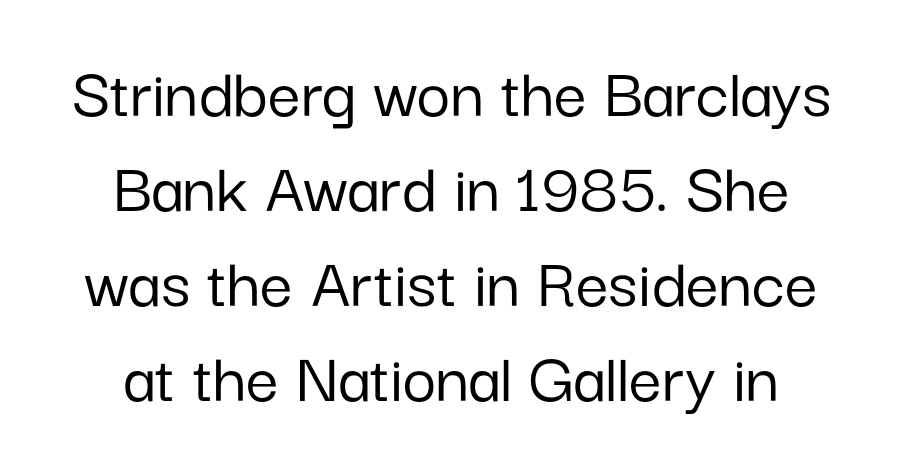
Q: Is the text italic (slanted)? A: No, it is upright.
Q: Is the typeface a serif or a sans-serif typeface? A: Sans-serif.
Q: Is the text underlined? A: No.
Q: How is the paragraph aligned? A: Centered.
Q: Is the spacing between letters normal or unusually wide? A: Normal.
Q: Is the spacing between lines tight, normal or loose? A: Normal.
Q: Width (condensed, normal, or wide)? A: Normal.
Q: Stroke contrast? A: Low.
Q: x-height? A: Medium.
Q: Monospaced? A: No.
